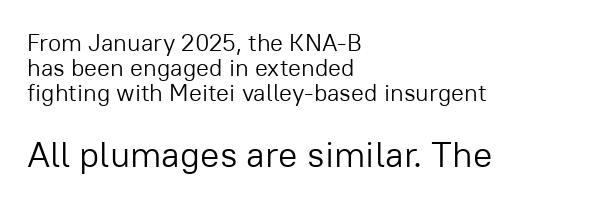
{"serif": "no", "italic": "no", "bold": "no", "weight": "light", "width": "normal", "stroke_contrast": "low", "x_height": "medium", "monospaced": "no", "underline": "no", "align": "left", "line_spacing": "tight", "line_spacing_ratio": 1.04, "letter_spacing": "normal", "letter_spacing_em": 0.0, "larger_block": "second", "size_ratio": 1.5, "glyph_px": 36}
